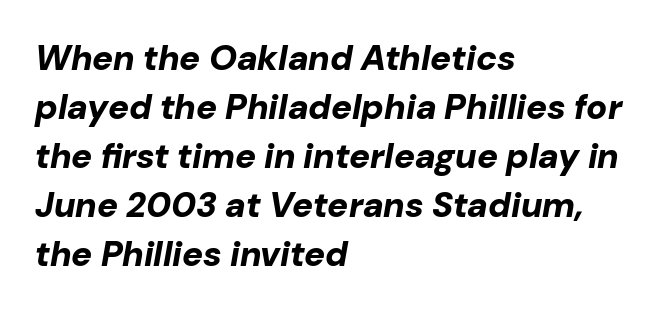
Rendered with sloped, italic letterforms. What stands out about the letter spacing? Nothing — it is the standard amount. This sample has the flowing, uneven cadence of proportional lettering. This block has exactly the height ordinary leading produces. The string is rendered with underlining switched off.
